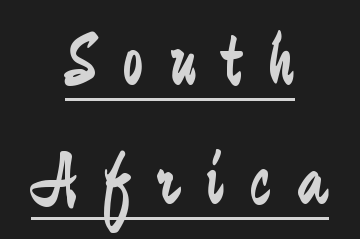
{"serif": "no", "bold": "no", "weight": "regular", "width": "condensed", "stroke_contrast": "low", "x_height": "medium", "monospaced": "no", "underline": "yes", "align": "center", "line_spacing": "normal", "line_spacing_ratio": 1.61, "letter_spacing": "wide", "letter_spacing_em": 0.36, "glyph_px": 74}
